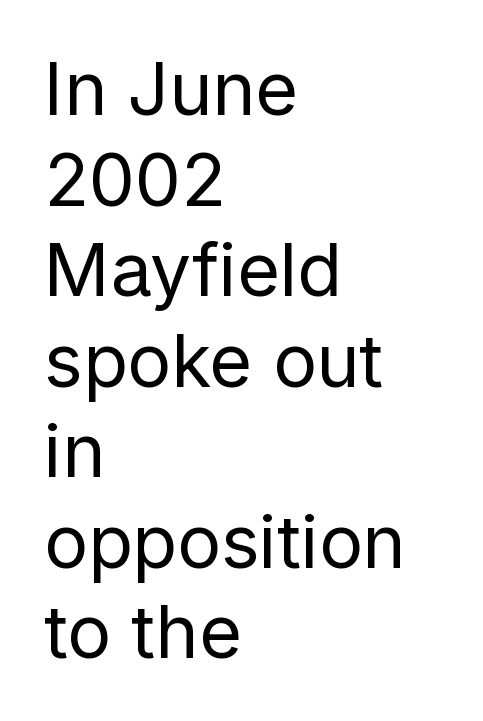
Q: Is the text bold? A: No.
Q: Is the text italic (slanted)? A: No, it is upright.
Q: Is the typeface a serif or a sans-serif typeface? A: Sans-serif.
Q: Is the text underlined? A: No.
Q: How is the paragraph aligned? A: Left-aligned.
Q: Is the spacing between letters normal or unusually wide? A: Normal.
Q: Width (condensed, normal, or wide)? A: Normal.
Q: Stroke contrast? A: Low.
Q: x-height? A: Medium.
Q: Monospaced? A: No.
